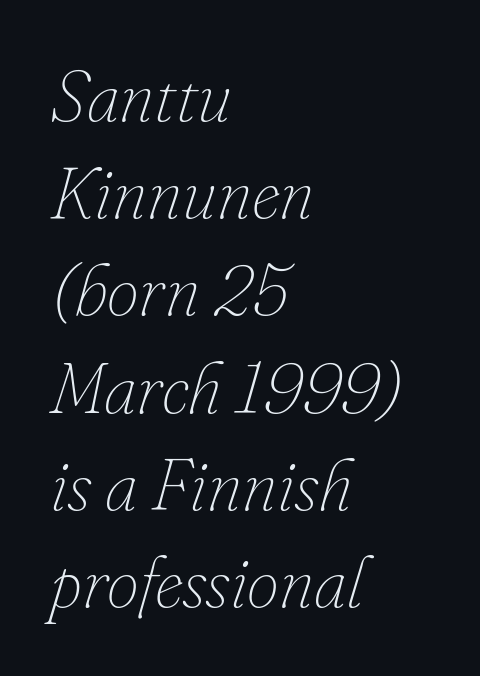
{"italic": "yes", "lean": "right", "slant_degrees": 16, "bold": "no", "weight": "thin", "width": "normal", "stroke_contrast": "low", "x_height": "small", "monospaced": "no", "underline": "no", "align": "left", "line_spacing": "normal", "line_spacing_ratio": 1.35, "letter_spacing": "normal", "letter_spacing_em": 0.0, "glyph_px": 72}
